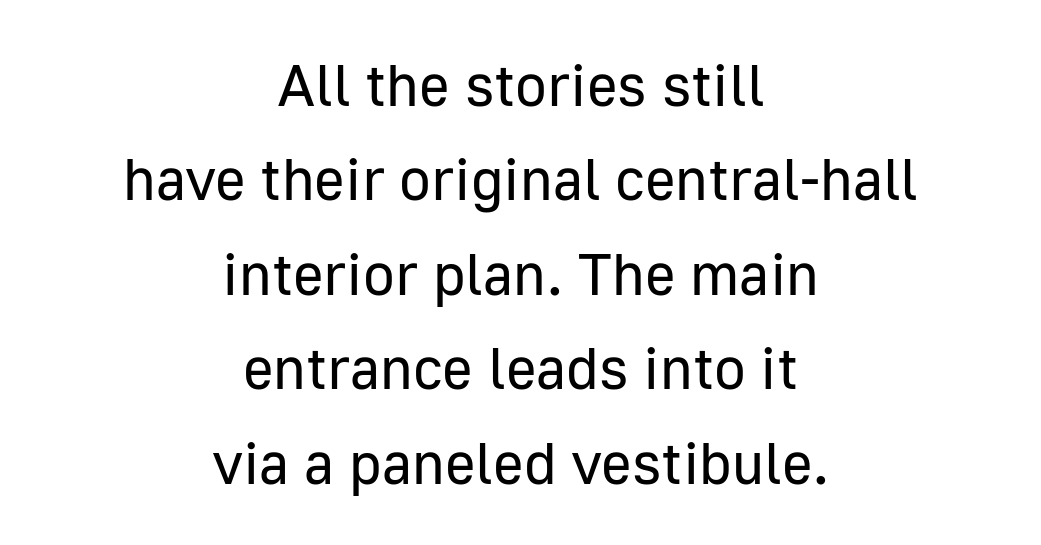
{"serif": "no", "italic": "no", "bold": "no", "weight": "regular", "width": "normal", "stroke_contrast": "low", "x_height": "medium", "monospaced": "no", "underline": "no", "align": "center", "line_spacing": "normal", "line_spacing_ratio": 1.6, "letter_spacing": "normal", "letter_spacing_em": 0.0, "glyph_px": 59}
